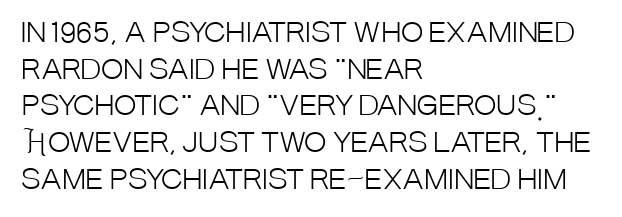
{"italic": "no", "bold": "no", "underline": "no", "align": "left", "line_spacing": "normal", "line_spacing_ratio": 1.36, "letter_spacing": "normal", "letter_spacing_em": 0.0, "glyph_px": 27}
